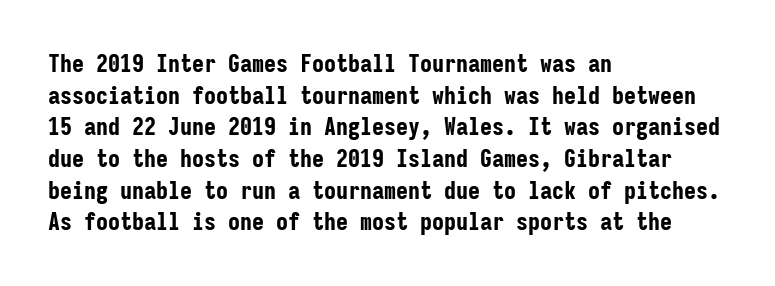
{"italic": "no", "bold": "yes", "underline": "no", "align": "left", "line_spacing": "normal", "line_spacing_ratio": 1.32, "letter_spacing": "normal", "letter_spacing_em": 0.0, "glyph_px": 24}
